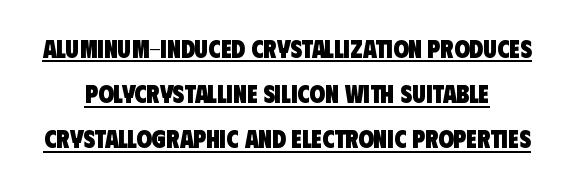
The tracking reads as untouched default to a designer's eye. These words are printed bold, with thick strokes throughout. The words here are underlined.
